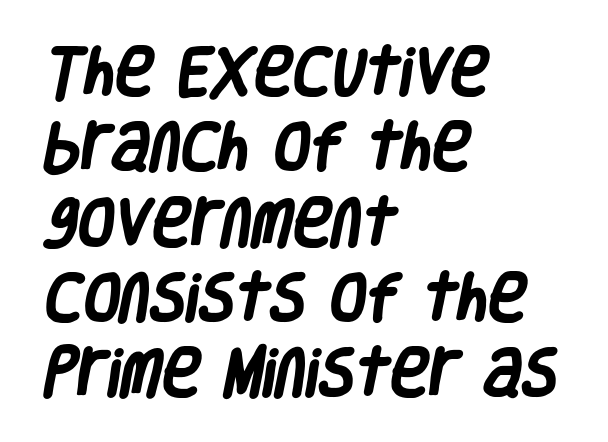
The image shows 53 px heavy, condensed sans-serif type; set left-aligned, normal line spacing (1.42x), normal letter spacing, not underlined; low stroke contrast and a large x-height.
